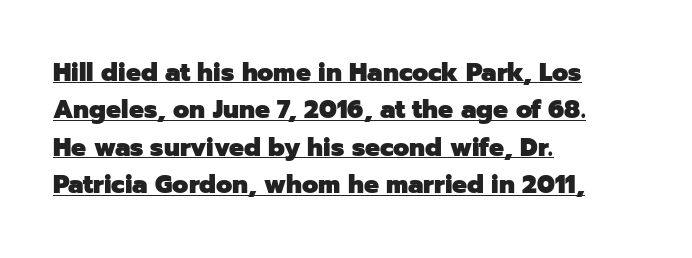
Weight check: bold — yes, fully. Italic: no, the glyphs are upright roman. Glyph-to-glyph distance matches everyday printed text. The space between consecutive lines is moderate. Line beginnings align vertically; line endings do not.
